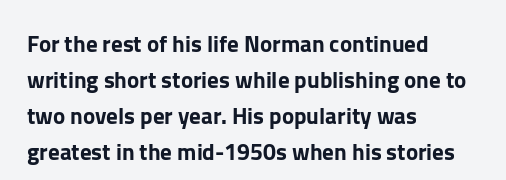
The passage shown has conventional tracking throughout. The axis of the letterforms is exactly vertical. In CSS terms this would be text-align: left. The area under the type is left untouched.
